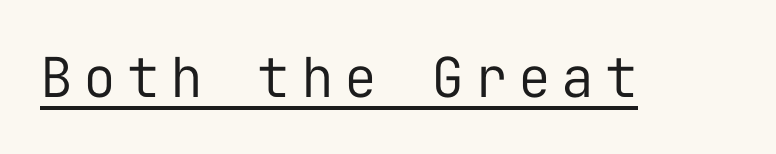
{"serif": "no", "italic": "no", "bold": "no", "weight": "regular", "width": "normal", "stroke_contrast": "low", "x_height": "medium", "monospaced": "yes", "underline": "yes", "glyph_px": 55}
